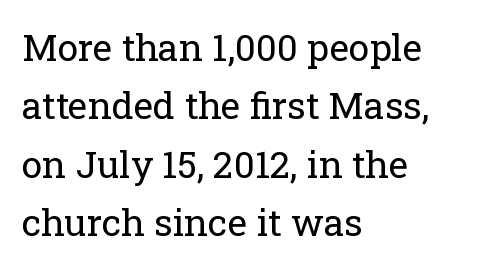
A bare baseline throughout the passage. No extra tracking has been applied to these lines. Every stem runs plumb, perpendicular to the baseline. Observe the serifs anchoring each vertical stroke in this sample. These lines are rendered in a variable-pitch font.
